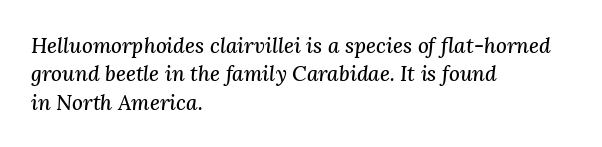
Looking at the ascenders, they clearly lean. The rows are spaced the way most documents space them. Words float on clear page, feet unadorned. Which margin do the lines hug? The left one — the right edge is uneven.
